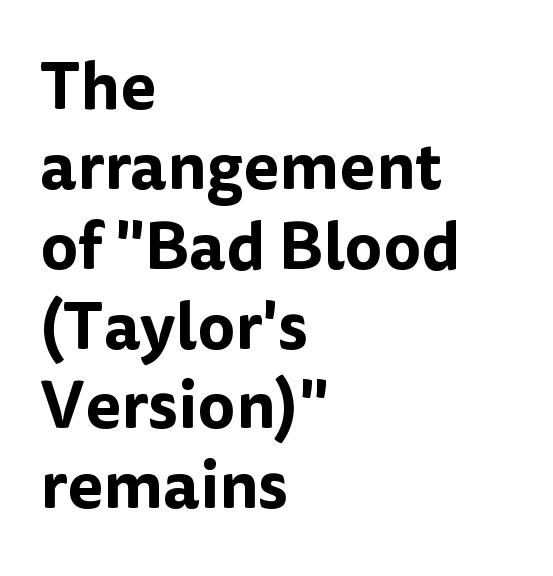
Q: Is the text italic (slanted)? A: No, it is upright.
Q: Is the typeface a serif or a sans-serif typeface? A: Sans-serif.
Q: Is the text underlined? A: No.
Q: How is the paragraph aligned? A: Left-aligned.
Q: Is the spacing between letters normal or unusually wide? A: Normal.
Q: Width (condensed, normal, or wide)? A: Normal.
Q: Stroke contrast? A: Low.
Q: x-height? A: Medium.
Q: Monospaced? A: No.
